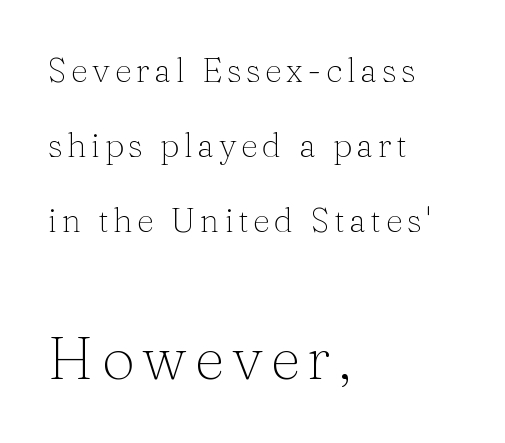
The image shows 59 px thin serif type, upright; set left-aligned, loose line spacing (2.21x), not underlined; the second (bottom) block is 1.74x larger; medium stroke contrast and a medium x-height.
